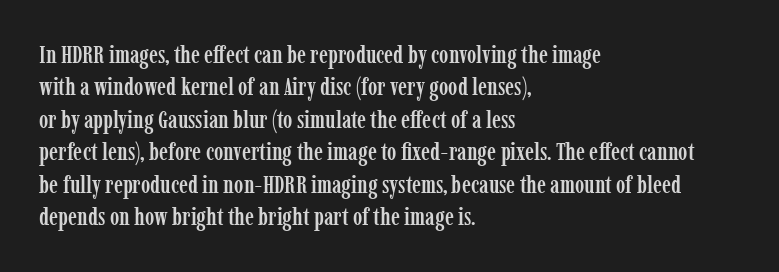
Is there much room between lines? A standard amount, neither cramped nor airy. The passage shown is not underscored anywhere. Visually the block forms a straight wall on the left and a jagged coastline on the right. The lettering holds an erect, upright posture throughout. This rendering leaves character spacing at its baseline value.
